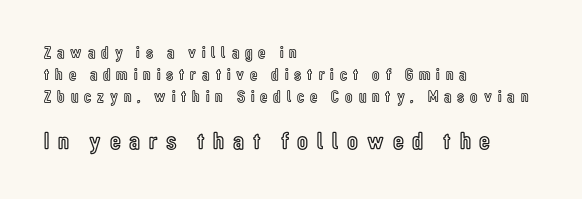
Q: Is the text italic (slanted)? A: No, it is upright.
Q: Is the text underlined? A: No.
Q: How is the paragraph aligned? A: Left-aligned.
Q: Is the spacing between letters normal or unusually wide? A: Unusually wide.
Q: Is the spacing between lines tight, normal or loose? A: Normal.
Q: Which block of text is set in a larger size, the first (top) or the second (bottom)? A: The second (bottom) one.
